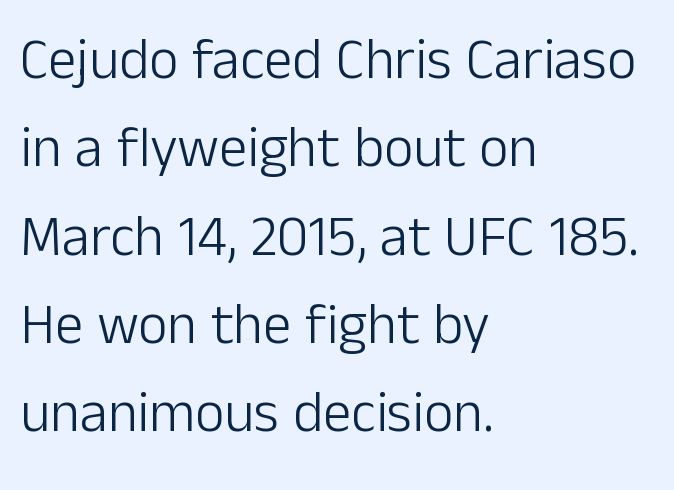
{"serif": "no", "italic": "no", "bold": "no", "weight": "light", "width": "normal", "stroke_contrast": "low", "x_height": "medium", "monospaced": "no", "underline": "no", "align": "left", "line_spacing": "normal", "line_spacing_ratio": 1.55, "letter_spacing": "normal", "letter_spacing_em": 0.0, "glyph_px": 57}
